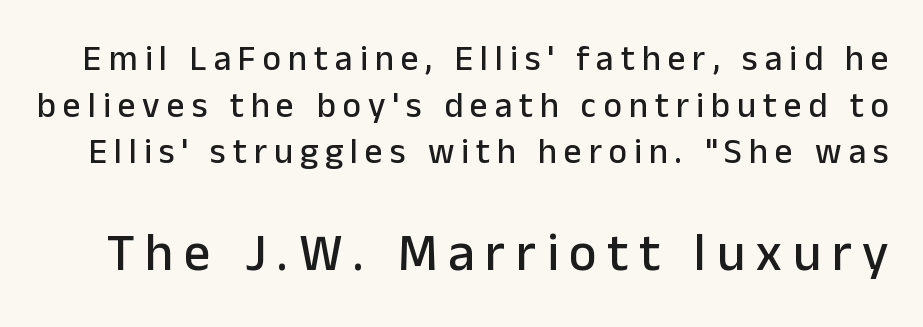
The image shows 53 px sans-serif type, upright; set normal line spacing (1.33x), unusually wide letter spacing (+0.2 em), not underlined; the second (bottom) block is 1.51x larger; low stroke contrast and a medium x-height.
